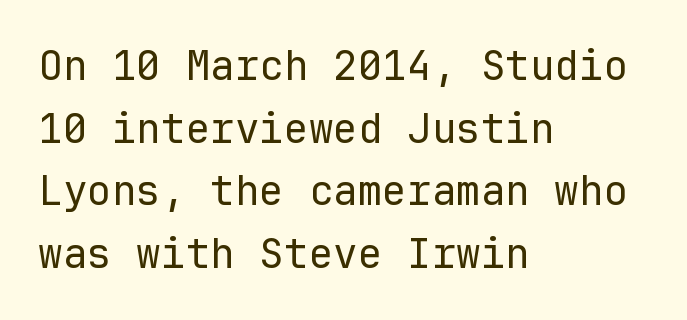
Q: Is the text bold? A: No.
Q: Is the text italic (slanted)? A: No, it is upright.
Q: Is the typeface a serif or a sans-serif typeface? A: Sans-serif.
Q: Is the text underlined? A: No.
Q: How is the paragraph aligned? A: Left-aligned.
Q: Is the spacing between letters normal or unusually wide? A: Normal.
Q: Is the spacing between lines tight, normal or loose? A: Normal.
Q: Width (condensed, normal, or wide)? A: Normal.
Q: Stroke contrast? A: Low.
Q: x-height? A: Medium.
Q: Monospaced? A: Yes.
